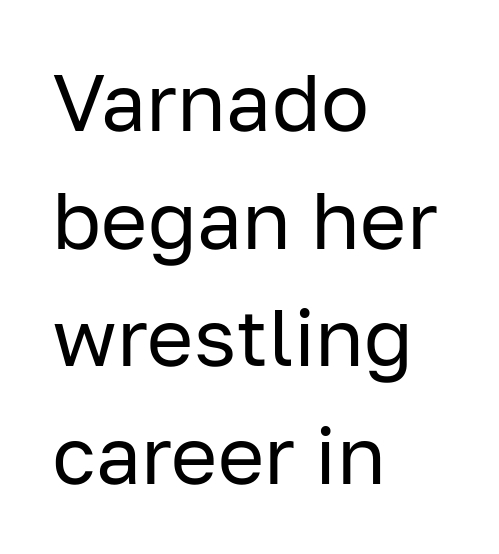
{"serif": "no", "italic": "no", "bold": "no", "weight": "regular", "width": "normal", "stroke_contrast": "low", "x_height": "medium", "monospaced": "no", "underline": "no", "align": "left", "line_spacing": "normal", "line_spacing_ratio": 1.47, "letter_spacing": "normal", "letter_spacing_em": 0.0, "glyph_px": 80}
